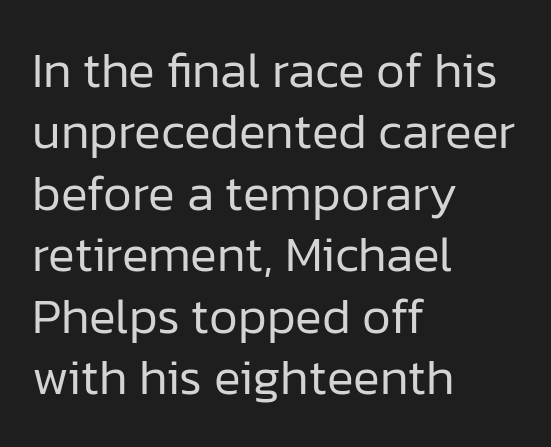
Horizontally, the lines are justified to the leading edge only. Caption: face not bold, strokes unweighted. The letterforms sit shoulder to shoulder at normal distance. Here the designer chose a conventional face with non-uniform glyph widths. Posture: straight, roman, zero tilt. Each row of text sits above clean, open space.
